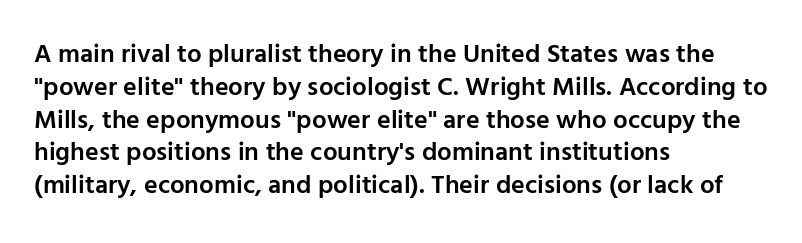
Q: Is the text bold? A: Semi-bold.
Q: Is the text italic (slanted)? A: No, it is upright.
Q: Is the text underlined? A: No.
Q: How is the paragraph aligned? A: Left-aligned.
Q: Is the spacing between letters normal or unusually wide? A: Normal.
Q: Is the spacing between lines tight, normal or loose? A: Normal.
